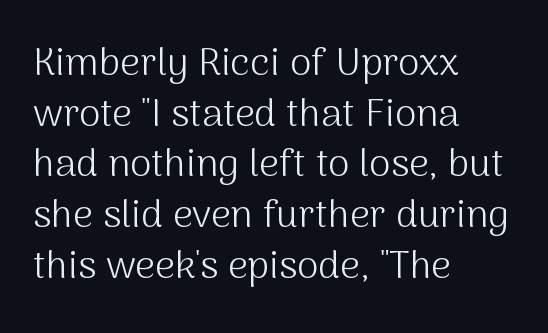
Q: Is the text bold? A: No.
Q: Is the text italic (slanted)? A: No, it is upright.
Q: Is the typeface a serif or a sans-serif typeface? A: Sans-serif.
Q: Is the text underlined? A: No.
Q: How is the paragraph aligned? A: Left-aligned.
Q: Is the spacing between letters normal or unusually wide? A: Normal.
Q: Is the spacing between lines tight, normal or loose? A: Normal.
Q: Width (condensed, normal, or wide)? A: Normal.
Q: Stroke contrast? A: Medium.
Q: x-height? A: Medium.
Q: Monospaced? A: No.
